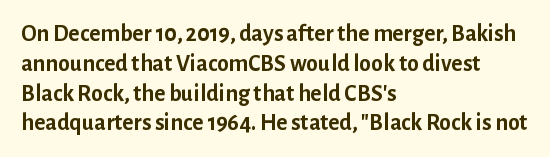
The image shows 24 px bold type, upright; set left-aligned, line spacing 1.24x, normal letter spacing, not underlined.
